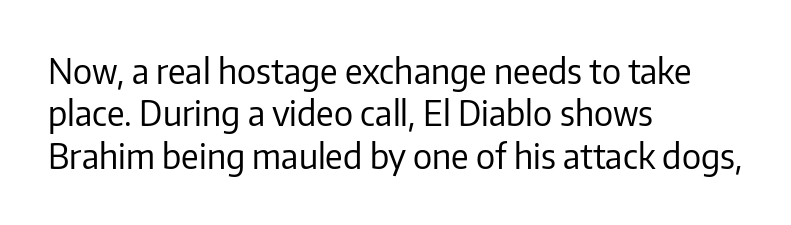
The image shows 34 px regular-weight sans-serif type, upright; set left-aligned, normal line spacing (1.25x), normal letter spacing, not underlined; low stroke contrast and a medium x-height.
